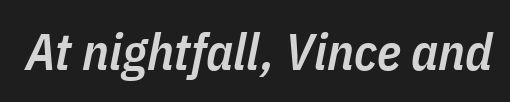
If you drew a line through each stem, it would be angled. Note the varied advance widths — an 'i' is clearly narrower than an 'm'. These words are printed semibold, heavier than regular yet not bold. No extra tracking has been applied to these lines. Nobody drew a line under any word here.
